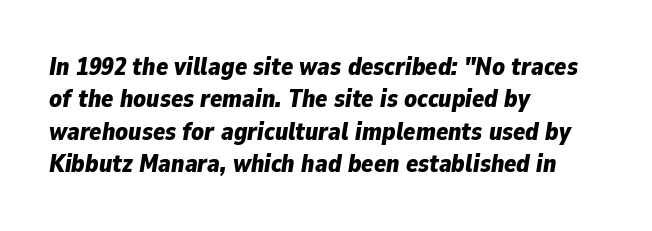
Plain, unruled lines of type. Each new line begins a customary step beneath the previous one. The setting favours the left margin, as ordinary paragraphs usually do. The glyphs have the mass of a bold cut.
